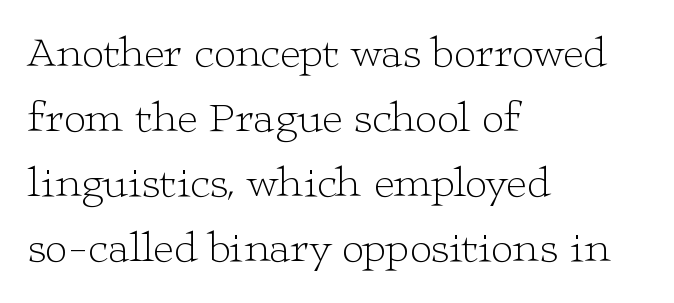
The gap between lines stays unmarked. This rendering leaves character spacing at its baseline value. The leading is moderate, giving the passage an even texture. Layout note: lines flush left. No letter is thick-stroked: the sample isn't bold.
